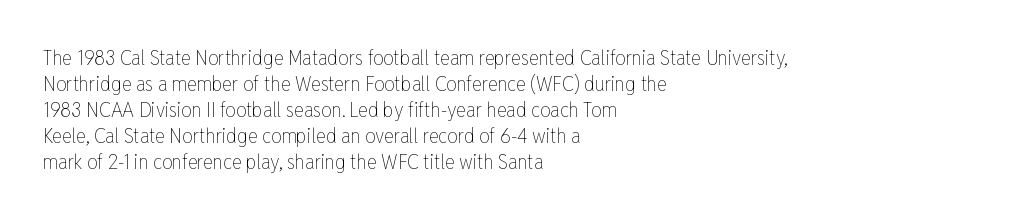
{"italic": "no", "bold": "no", "underline": "no", "align": "left", "line_spacing_ratio": 1.24, "letter_spacing": "normal", "letter_spacing_em": 0.0, "glyph_px": 21}
